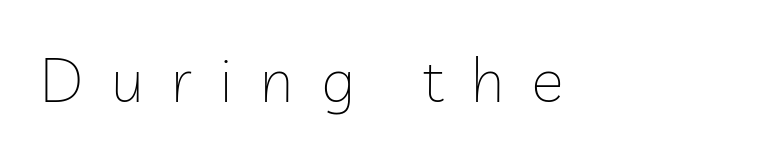
{"serif": "no", "italic": "no", "bold": "no", "weight": "thin", "width": "normal", "stroke_contrast": "low", "x_height": "medium", "monospaced": "no", "underline": "no", "letter_spacing": "wide", "letter_spacing_em": 0.45, "glyph_px": 61}
